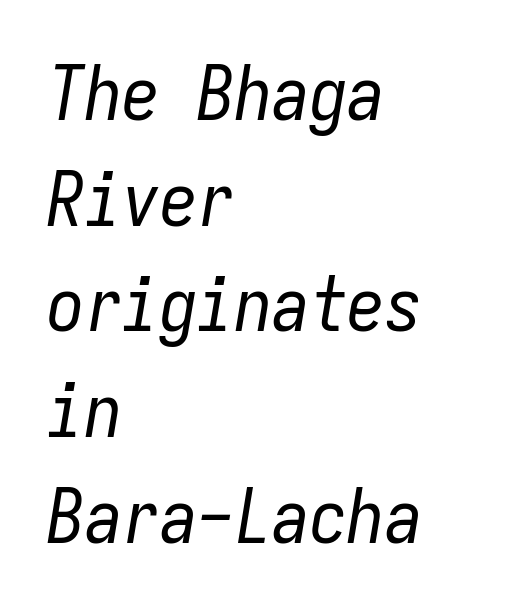
The image shows 75 px regular-weight, condensed type, italic (leaning right), monospaced; set left-aligned, normal line spacing (1.41x), normal letter spacing, not underlined; low stroke contrast and a medium x-height.
